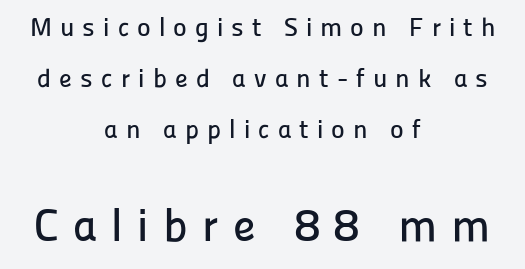
Q: Is the text italic (slanted)? A: No, it is upright.
Q: Is the typeface a serif or a sans-serif typeface? A: Sans-serif.
Q: Is the text underlined? A: No.
Q: How is the paragraph aligned? A: Centered.
Q: Is the spacing between letters normal or unusually wide? A: Unusually wide.
Q: Is the spacing between lines tight, normal or loose? A: Loose.
Q: Which block of text is set in a larger size, the first (top) or the second (bottom)? A: The second (bottom) one.
Q: Width (condensed, normal, or wide)? A: Normal.
Q: Stroke contrast? A: Low.
Q: x-height? A: Medium.
Q: Monospaced? A: No.
